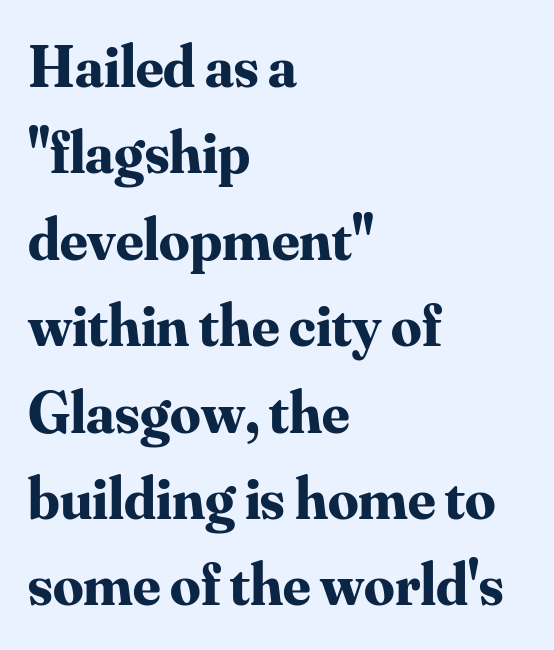
Character widths vary here, with narrow letters taking less room than wide ones. Reading down the column, the eye jumps a familiar distance to each next line. The letters carry serifs — small finishing strokes at the ends of their stems. Every row of glyphs begins at an identical x-position on the left. Thick stems and heavy bowls — unmistakably bold. The face used here is rendered with its standard letterfit.
